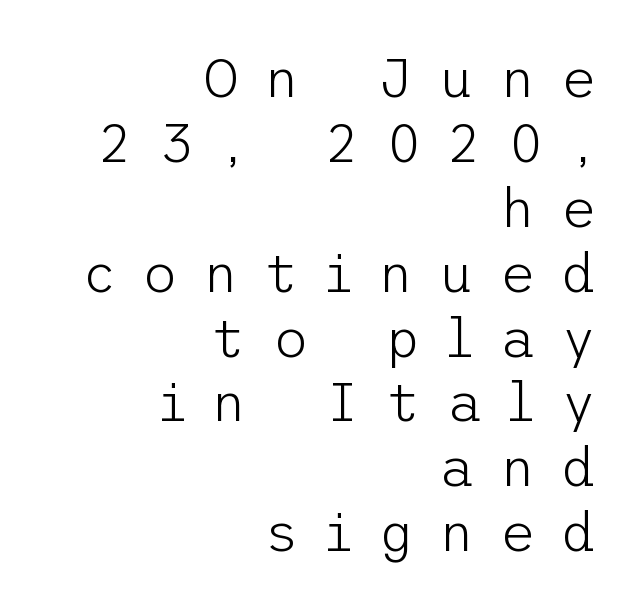
Q: Is the text bold? A: No.
Q: Is the text italic (slanted)? A: No, it is upright.
Q: Is the typeface a serif or a sans-serif typeface? A: Sans-serif.
Q: Is the text underlined? A: No.
Q: How is the paragraph aligned? A: Right-aligned.
Q: Is the spacing between letters normal or unusually wide? A: Unusually wide.
Q: Width (condensed, normal, or wide)? A: Normal.
Q: Stroke contrast? A: Low.
Q: x-height? A: Medium.
